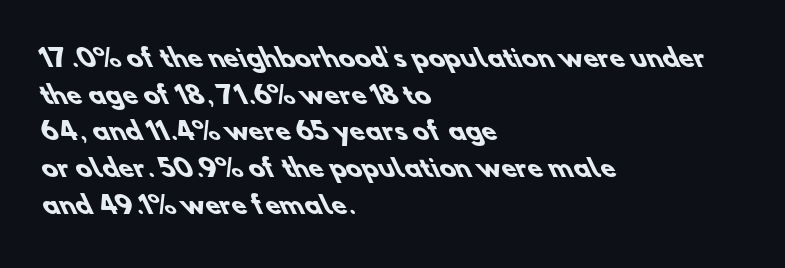
{"bold": "yes", "underline": "no", "align": "left", "line_spacing": "normal", "line_spacing_ratio": 1.53, "letter_spacing": "normal", "letter_spacing_em": 0.0, "glyph_px": 24}
